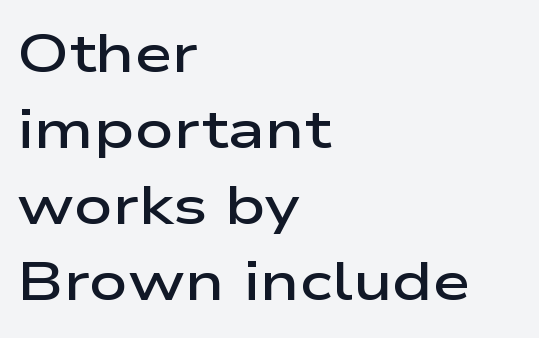
Q: Is the text bold? A: Semi-bold.
Q: Is the text italic (slanted)? A: No, it is upright.
Q: Is the typeface a serif or a sans-serif typeface? A: Sans-serif.
Q: Is the text underlined? A: No.
Q: How is the paragraph aligned? A: Left-aligned.
Q: Is the spacing between letters normal or unusually wide? A: Normal.
Q: Is the spacing between lines tight, normal or loose? A: Normal.
Q: Width (condensed, normal, or wide)? A: Wide.
Q: Stroke contrast? A: Low.
Q: x-height? A: Medium.
Q: Monospaced? A: No.
